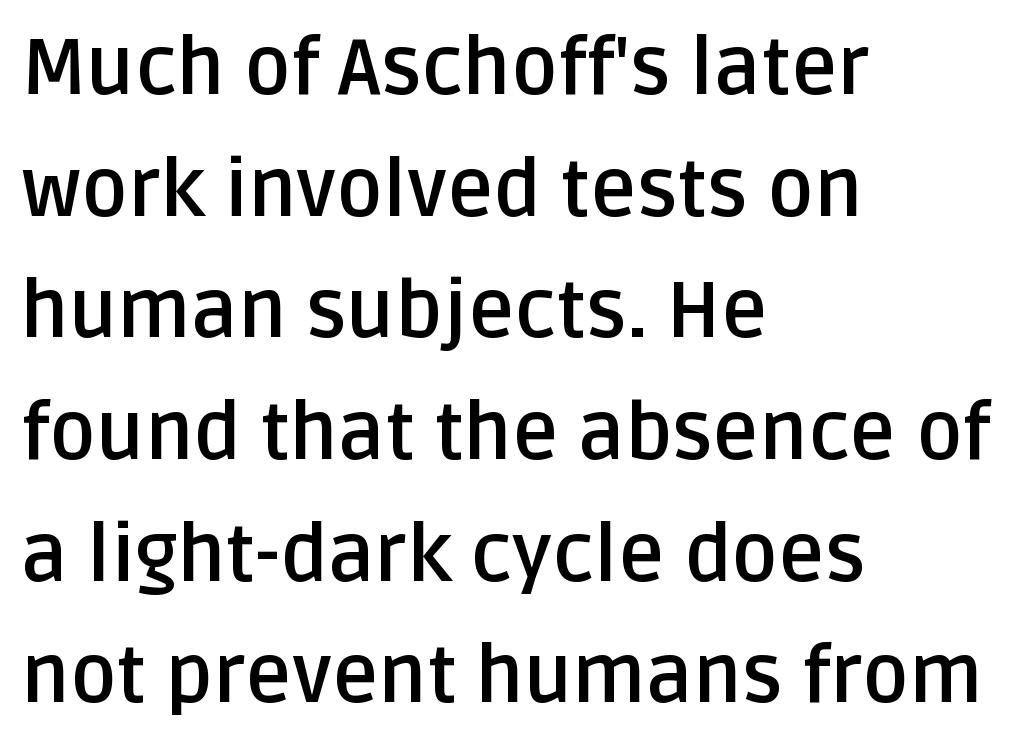
{"serif": "no", "italic": "no", "bold": "yes", "weight": "semibold", "width": "normal", "stroke_contrast": "low", "x_height": "large", "monospaced": "no", "underline": "no", "align": "left", "line_spacing": "normal", "line_spacing_ratio": 1.54, "letter_spacing": "normal", "letter_spacing_em": 0.0, "glyph_px": 79}
